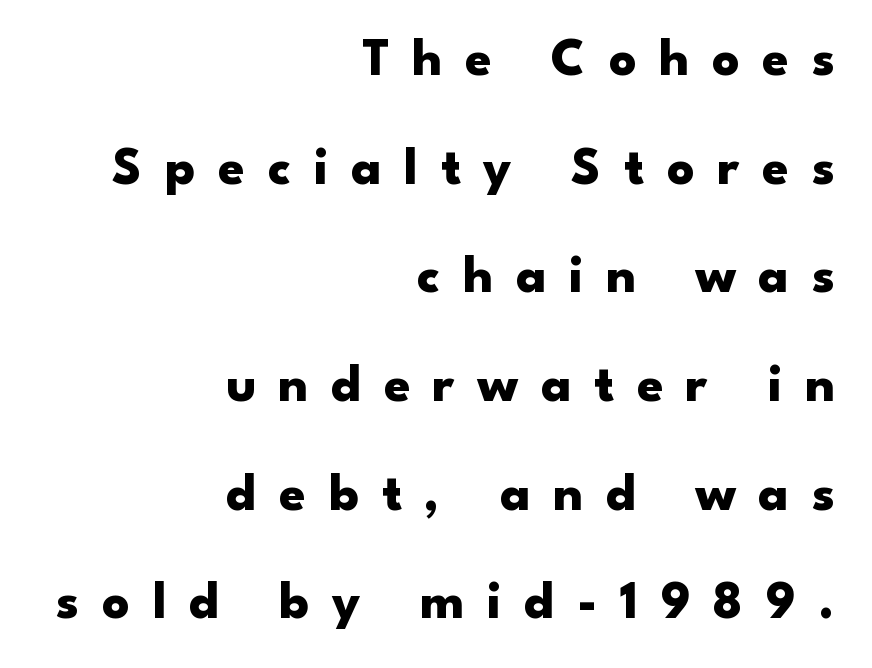
{"serif": "no", "italic": "no", "bold": "yes", "weight": "heavy", "width": "wide", "stroke_contrast": "low", "x_height": "small", "monospaced": "no", "underline": "no", "align": "right", "line_spacing": "loose", "line_spacing_ratio": 2.05, "letter_spacing": "wide", "letter_spacing_em": 0.43, "glyph_px": 53}
